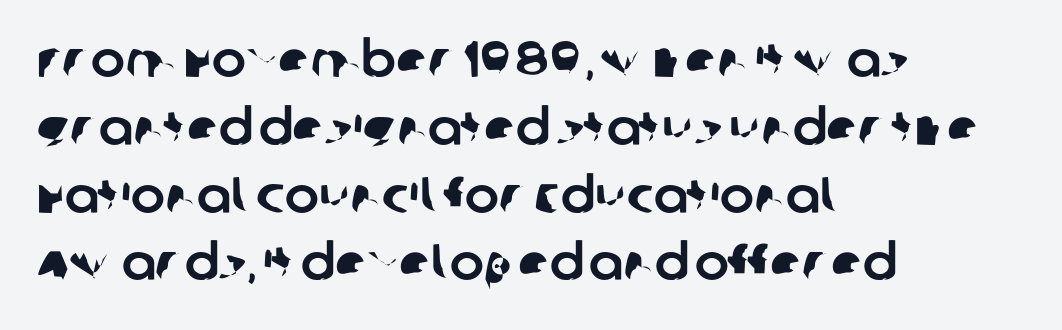
The leading is moderate, giving the passage an even texture. Inter-character spacing is left at the font's built-in metrics. Examine the stroke ends and you'll find no serifs. Looks like regular typesetting: each glyph gets only the width it needs.
